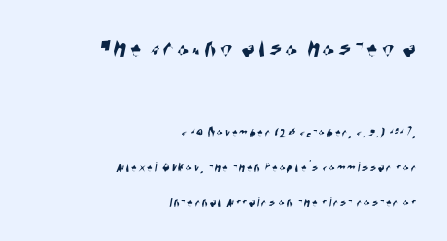
{"serif": "no", "width": "condensed", "stroke_contrast": "high", "x_height": "large", "monospaced": "no", "underline": "no", "align": "right", "line_spacing": "loose", "line_spacing_ratio": 2.49, "larger_block": "first", "size_ratio": 2.0, "glyph_px": 28}
